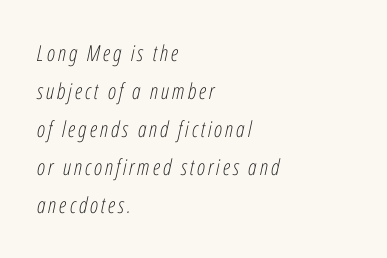
There's an unmistakable incline to the writing here. Descenders are the only things crossing below the line. These lines are set flush left with a ragged right edge. Weight: in the light-to-regular range.
